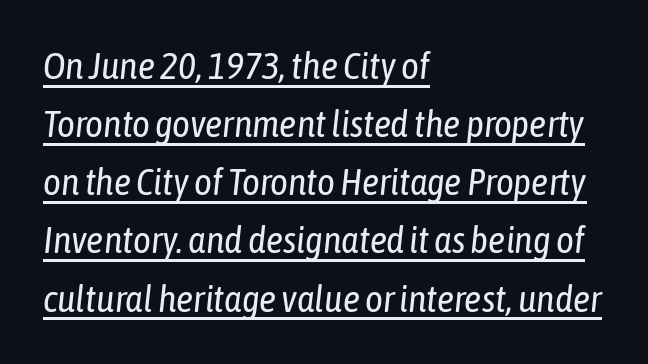
The image shows 38 px regular-weight, condensed type, italic (leaning right); set left-aligned, normal line spacing (1.53x), normal letter spacing, underlined; low stroke contrast and a medium x-height.
